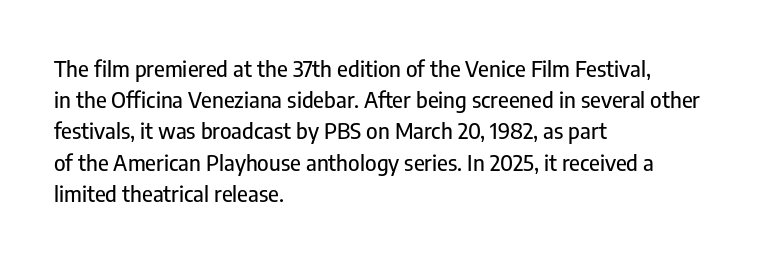
The image shows 22 px text type, upright; set left-aligned, normal line spacing (1.42x), normal letter spacing, not underlined.
